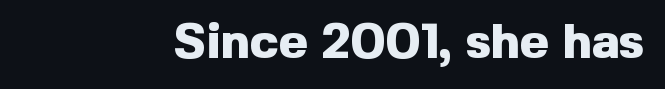
Tall strokes in this sample are plumb rather than angled. Each word holds together tightly as a unit, with standard inter-letter gaps. Clear beneath every line of the passage. Look at the bottom of the vertical strokes: they stop flat, with no serifs.
